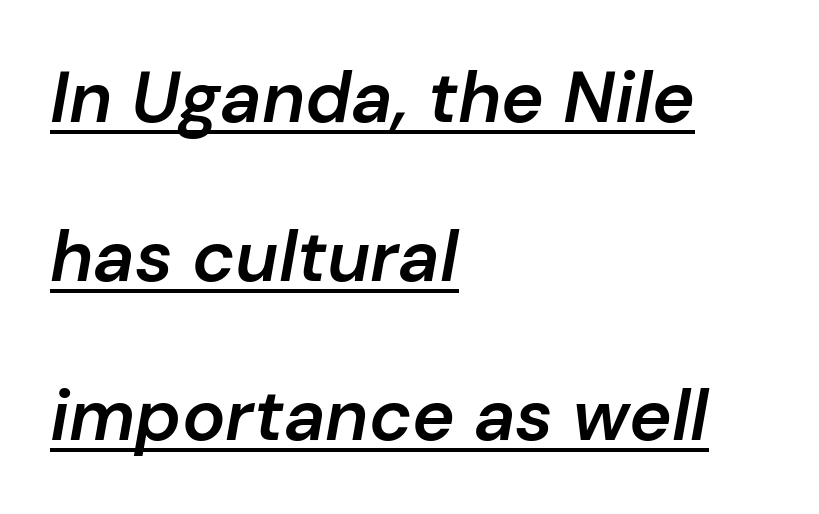
The image shows 72 px semibold type, italic (leaning right); set left-aligned, loose line spacing (2.21x), normal letter spacing, underlined; low stroke contrast and a medium x-height.
